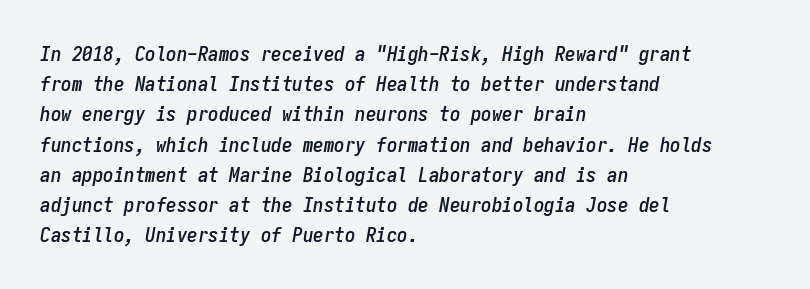
Q: Is the text italic (slanted)? A: Yes, it leans right by about 9 degrees.
Q: Is the text underlined? A: No.
Q: How is the paragraph aligned? A: Left-aligned.
Q: Is the spacing between letters normal or unusually wide? A: Normal.
Q: Is the spacing between lines tight, normal or loose? A: Normal.
